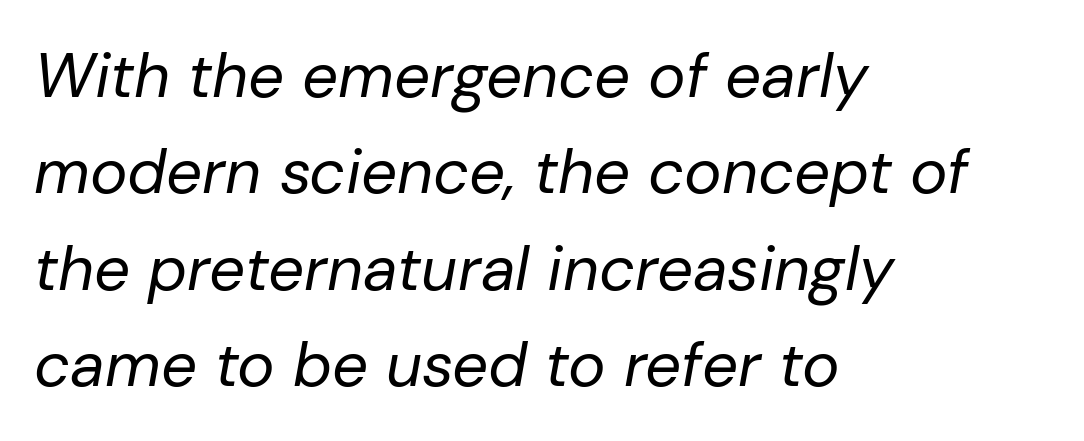
The image shows 63 px regular-weight type, italic (leaning right); set left-aligned, normal line spacing (1.53x), normal letter spacing, not underlined; low stroke contrast and a medium x-height.
